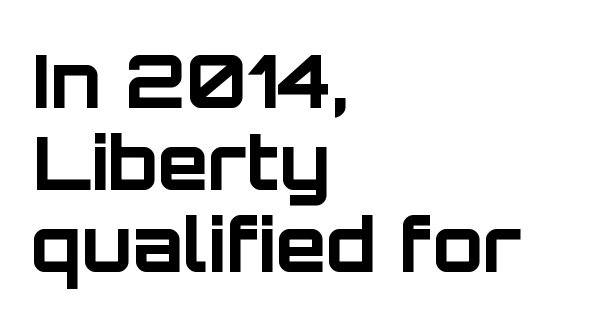
Chunky letters — that's bold for sure. One glance says dense: line gaps are narrower than usual. Classification — sans serif. Character widths vary here, with narrow letters taking less room than wide ones. The lettering holds an erect, upright posture throughout. Descender tails drop into unmarked territory.
